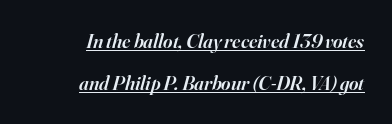
{"italic": "yes", "lean": "right", "slant_degrees": 16, "bold": "semi", "underline": "yes", "align": "right", "line_spacing": "loose", "line_spacing_ratio": 2.09, "letter_spacing": "normal", "letter_spacing_em": 0.0, "glyph_px": 20}
